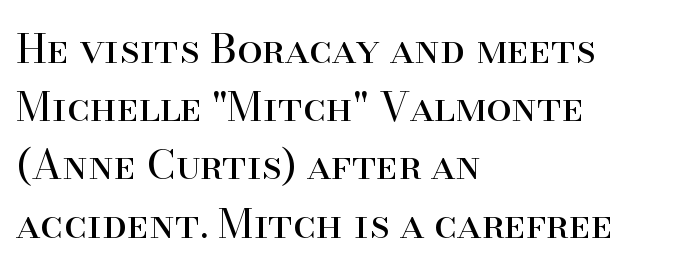
Upright lettering throughout. Type without underlining. This rendering employs a face with finishing strokes, i.e., a serif. The passage shown is typed in a proportional face where columns would drift.
